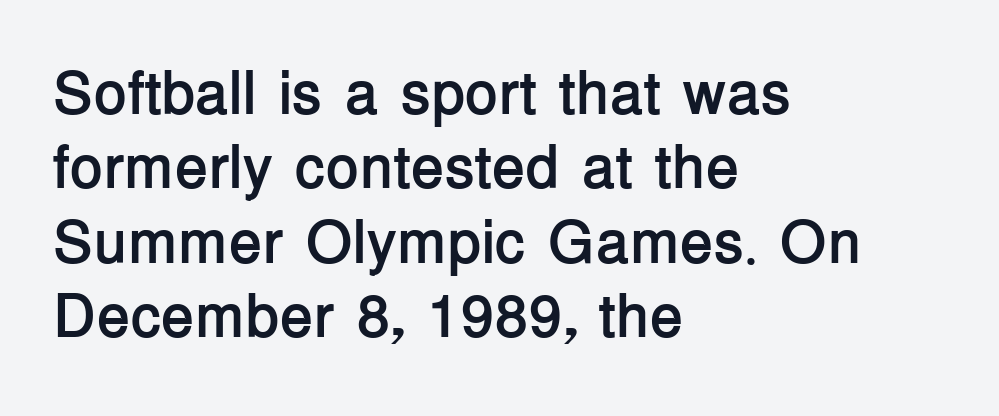
Q: Is the text bold? A: Yes.
Q: Is the text italic (slanted)? A: No, it is upright.
Q: Is the typeface a serif or a sans-serif typeface? A: Sans-serif.
Q: Is the text underlined? A: No.
Q: How is the paragraph aligned? A: Left-aligned.
Q: Is the spacing between letters normal or unusually wide? A: Normal.
Q: Width (condensed, normal, or wide)? A: Normal.
Q: Stroke contrast? A: Low.
Q: x-height? A: Medium.
Q: Monospaced? A: No.
